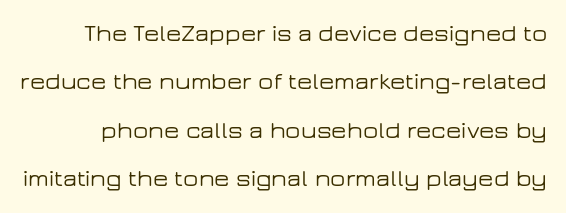
Q: Is the text italic (slanted)? A: No, it is upright.
Q: Is the text underlined? A: No.
Q: Is the spacing between letters normal or unusually wide? A: Normal.
Q: Is the spacing between lines tight, normal or loose? A: Loose.
